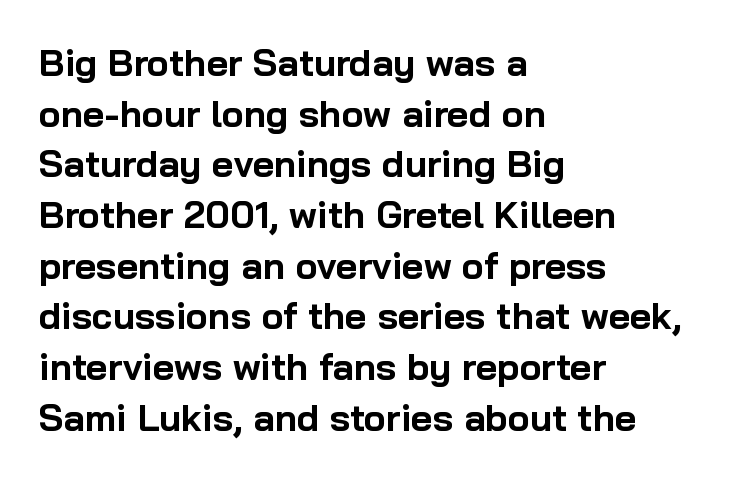
This sample has the flowing, uneven cadence of proportional lettering. A typesetter would label this face a sans. Upright lettering throughout. I'd describe the lettering as bold — thick and assertive.
